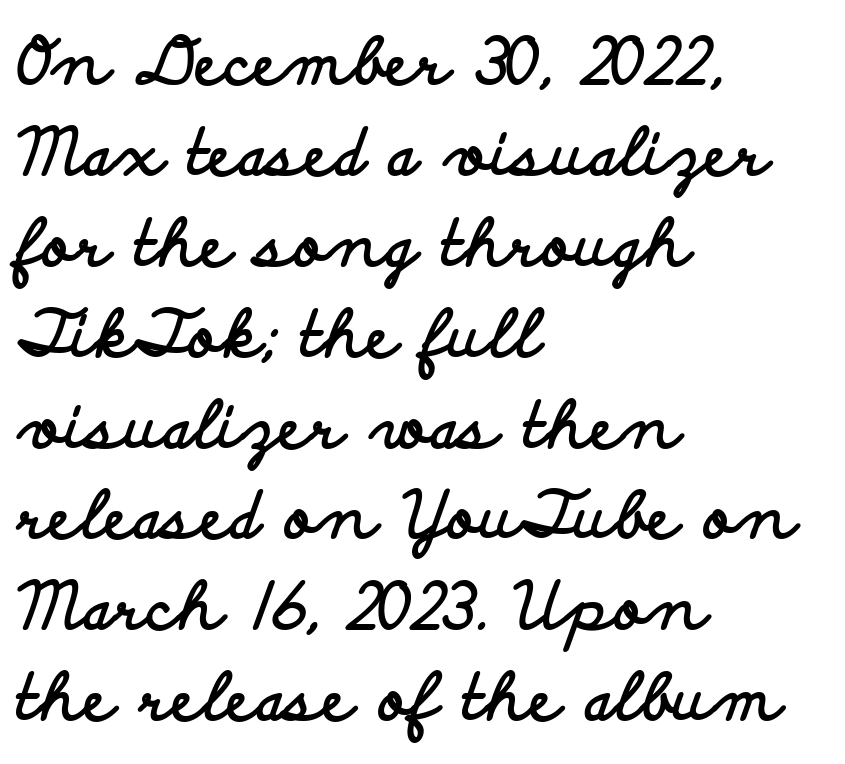
{"serif": "no", "bold": "yes", "weight": "bold", "width": "wide", "stroke_contrast": "low", "x_height": "small", "monospaced": "no", "underline": "no", "align": "left", "line_spacing": "normal", "line_spacing_ratio": 1.42, "letter_spacing": "normal", "letter_spacing_em": 0.0, "glyph_px": 64}
